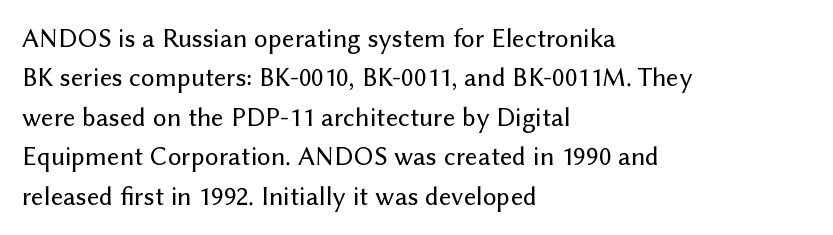
Rule under the text: the space is simply empty. The passage is arranged the way most books set body copy — flush left. This is the regular roman posture of the typeface. Default kerning and tracking; the words read as compact shapes.
